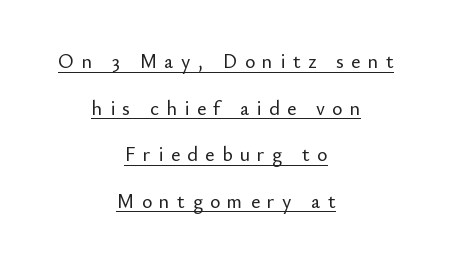
The image shows 20 px text type, upright; set centered, loose line spacing (2.33x), unusually wide letter spacing (+0.37 em), underlined.
